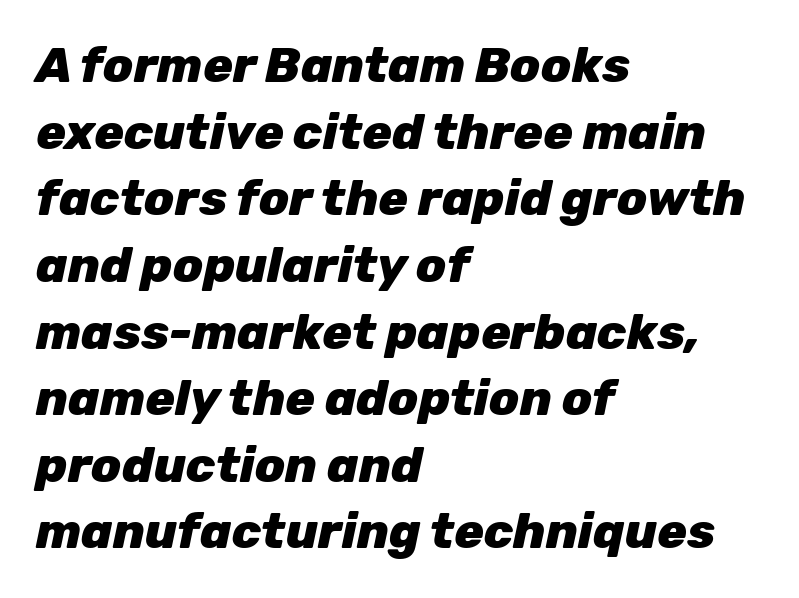
The image shows 49 px heavy type, italic (leaning right); set left-aligned, normal line spacing (1.36x), normal letter spacing, not underlined; low stroke contrast and a medium x-height.
